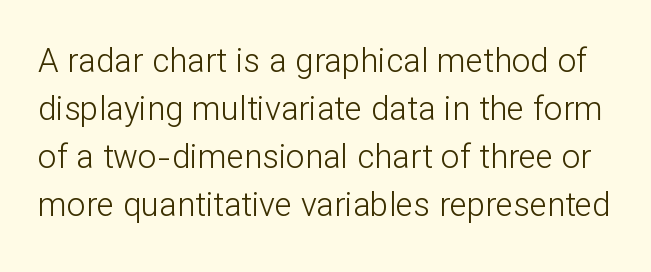
The image shows 33 px light sans-serif type, upright; set normal line spacing (1.45x), normal letter spacing, not underlined; low stroke contrast and a medium x-height.
